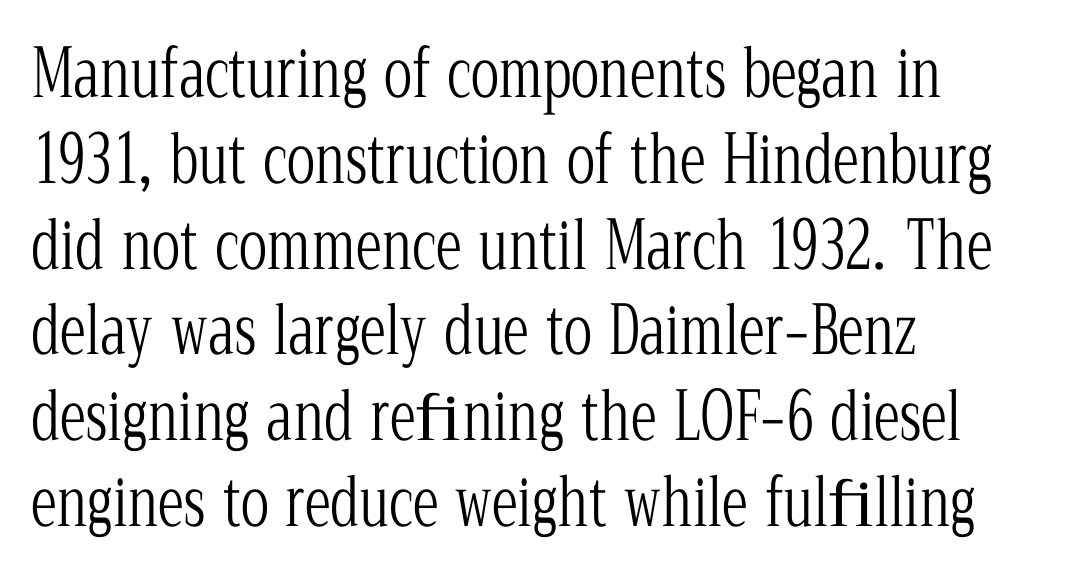
The image shows 66 px light, condensed serif type, upright; set left-aligned, normal line spacing (1.3x), normal letter spacing, not underlined; low stroke contrast and a medium x-height.
